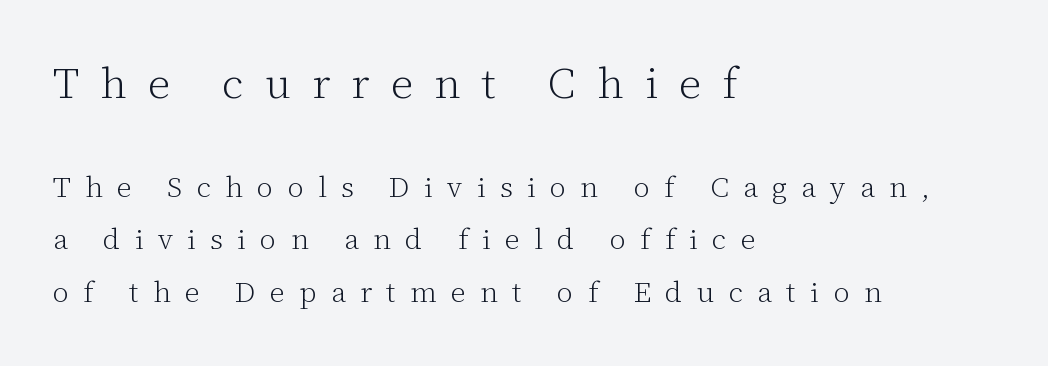
The image shows 43 px light serif type, upright; set left-aligned, line spacing 1.82x, unusually wide letter spacing (+0.49 em), not underlined; the first (top) block is 1.48x larger; low stroke contrast and a medium x-height.
